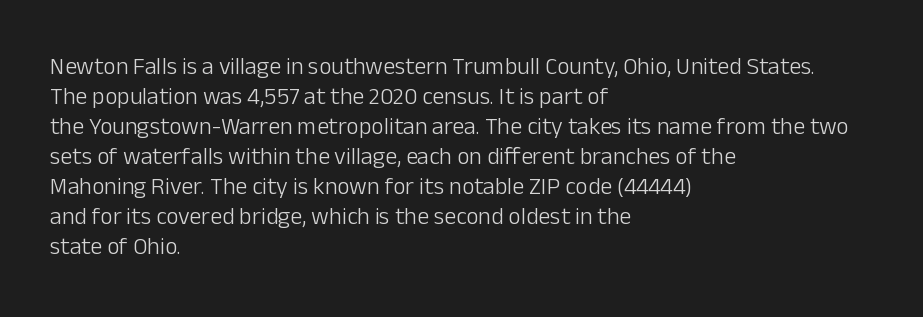
{"italic": "no", "bold": "no", "underline": "no", "align": "left", "line_spacing": "normal", "line_spacing_ratio": 1.25, "letter_spacing": "normal", "letter_spacing_em": 0.0, "glyph_px": 24}
